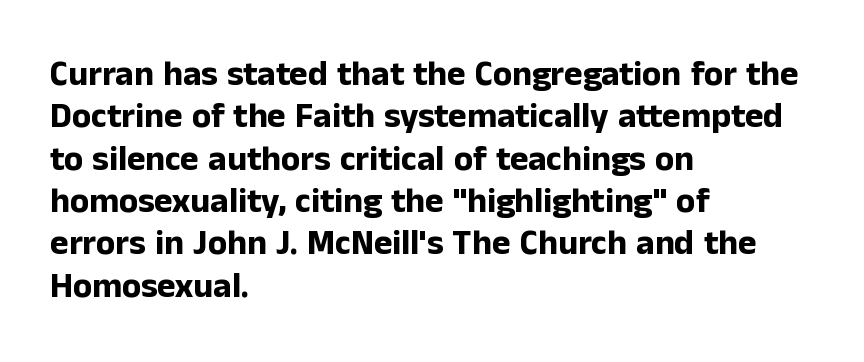
{"serif": "no", "italic": "no", "bold": "yes", "weight": "bold", "width": "normal", "stroke_contrast": "low", "x_height": "medium", "monospaced": "no", "underline": "no", "align": "left", "line_spacing_ratio": 1.21, "letter_spacing": "normal", "letter_spacing_em": 0.0, "glyph_px": 35}
